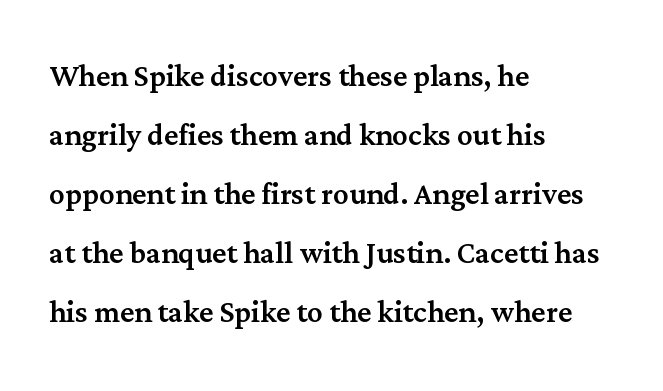
The image shows 39 px serif type, upright; set left-aligned, normal line spacing (1.51x), normal letter spacing, not underlined; medium stroke contrast and a medium x-height.
